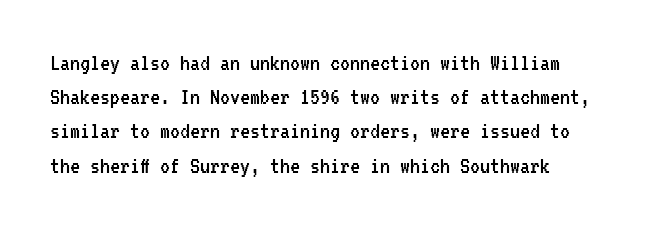
The image shows 25 px text type, upright; set normal line spacing (1.37x), normal letter spacing, not underlined.
